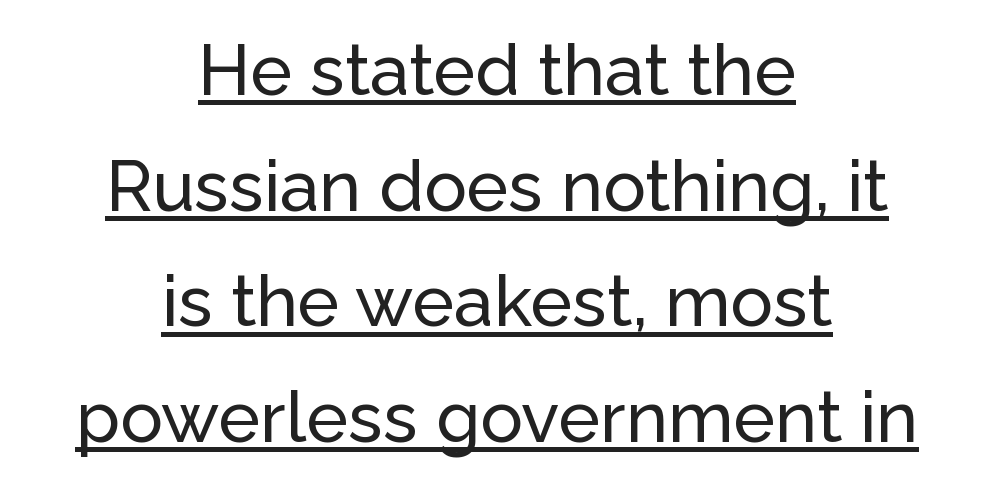
The rendering uses natural spacing where letterforms have individual widths. Grotesque or geometric, the face here clearly has no serifs. Teacher's note: observe the equal gaps on both sides — that is centered alignment. Every stem runs plumb, perpendicular to the baseline. Vertically, the passage feels balanced, rows spaced as you'd expect. There is no visible air inserted between adjacent glyphs.
